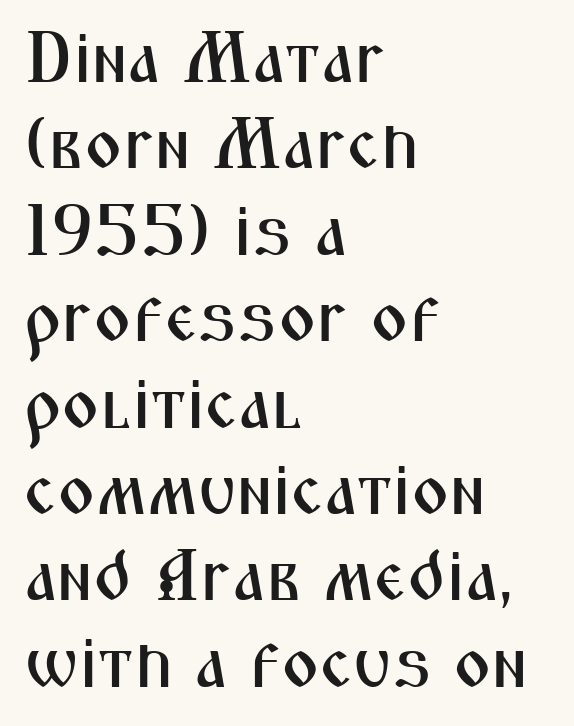
The image shows 72 px condensed sans-serif type, upright; set left-aligned, line spacing 1.2x, normal letter spacing, not underlined; medium stroke contrast and a medium x-height.
